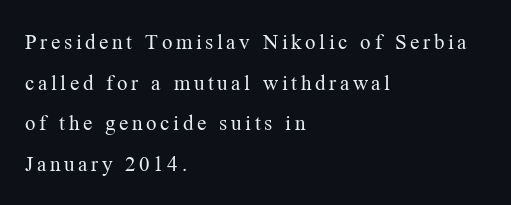
{"italic": "no", "bold": "no", "underline": "no", "align": "left", "line_spacing": "loose", "line_spacing_ratio": 1.93, "glyph_px": 21}
